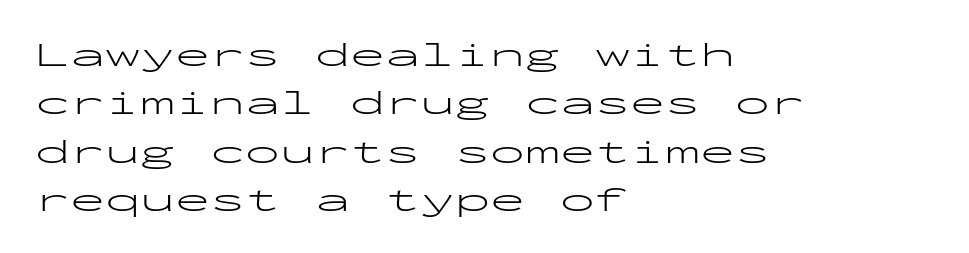
Designer's note — italics off, roman on. The rendering anchors every line to the left-hand side. The space between consecutive lines is moderate. The rendering uses typewriter-style spacing with identical character cells.
